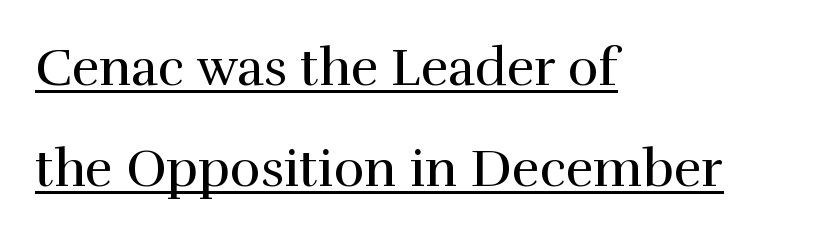
Examine the stroke ends and you'll spot serifs. Compared with a typical body face, this is equally light or lighter still. The typesetter has applied underlining to the passage shown. Ordinary non-slanted type is in use. Interline gaps are noticeably wide in this sample.
